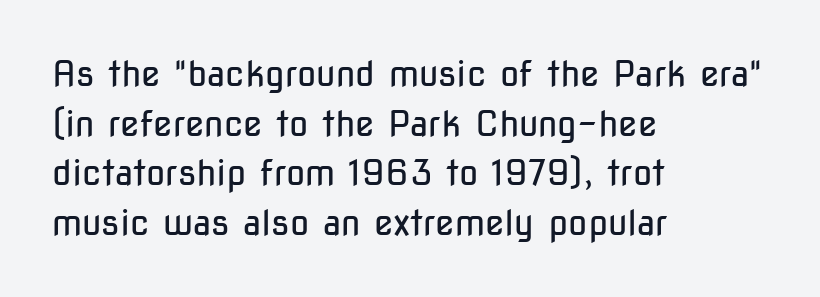
The image shows 35 px regular-weight, condensed sans-serif type, upright; set left-aligned, normal line spacing (1.42x), normal letter spacing, not underlined; low stroke contrast and a medium x-height.
